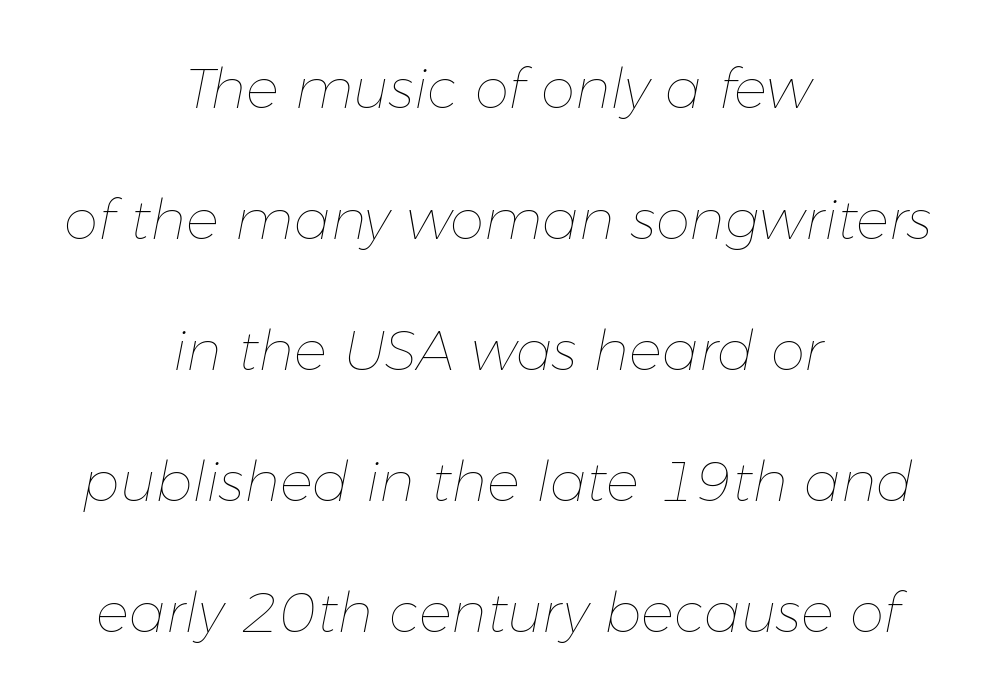
Q: Is the text bold? A: No.
Q: Is the text italic (slanted)? A: Yes, it leans right by about 11 degrees.
Q: Is the text underlined? A: No.
Q: How is the paragraph aligned? A: Centered.
Q: Is the spacing between letters normal or unusually wide? A: Normal.
Q: Is the spacing between lines tight, normal or loose? A: Loose.
Q: Width (condensed, normal, or wide)? A: Normal.
Q: Stroke contrast? A: Low.
Q: x-height? A: Medium.
Q: Monospaced? A: No.
